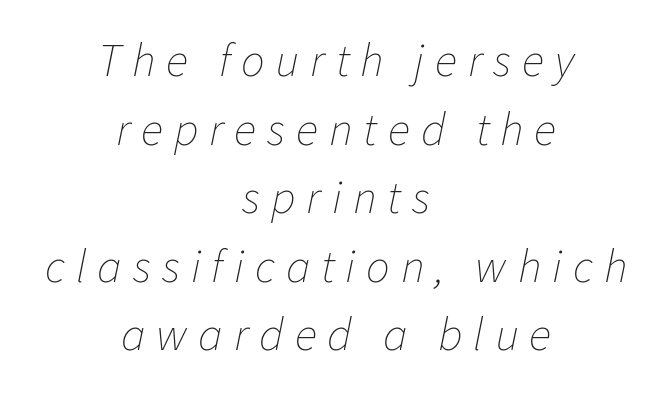
Q: Is the text bold? A: No.
Q: Is the text italic (slanted)? A: Yes, it leans right by about 11 degrees.
Q: Is the text underlined? A: No.
Q: How is the paragraph aligned? A: Centered.
Q: Is the spacing between letters normal or unusually wide? A: Unusually wide.
Q: Is the spacing between lines tight, normal or loose? A: Normal.
Q: Width (condensed, normal, or wide)? A: Normal.
Q: Stroke contrast? A: Low.
Q: x-height? A: Medium.
Q: Monospaced? A: No.
